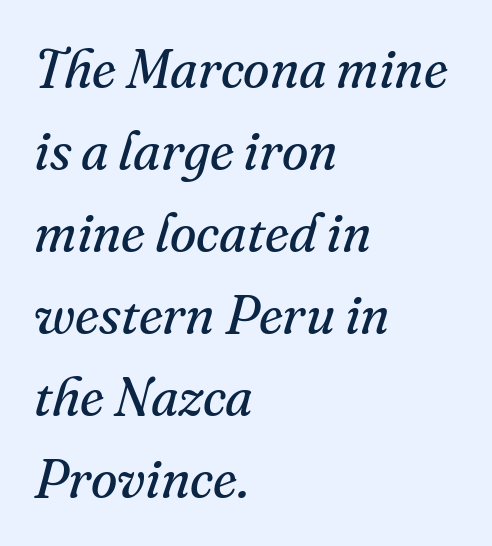
{"serif": "yes", "italic": "yes", "lean": "right", "slant_degrees": 16, "bold": "no", "weight": "regular", "width": "normal", "stroke_contrast": "medium", "x_height": "small", "monospaced": "no", "underline": "no", "align": "left", "line_spacing": "normal", "line_spacing_ratio": 1.52, "letter_spacing": "normal", "letter_spacing_em": 0.0, "glyph_px": 54}
